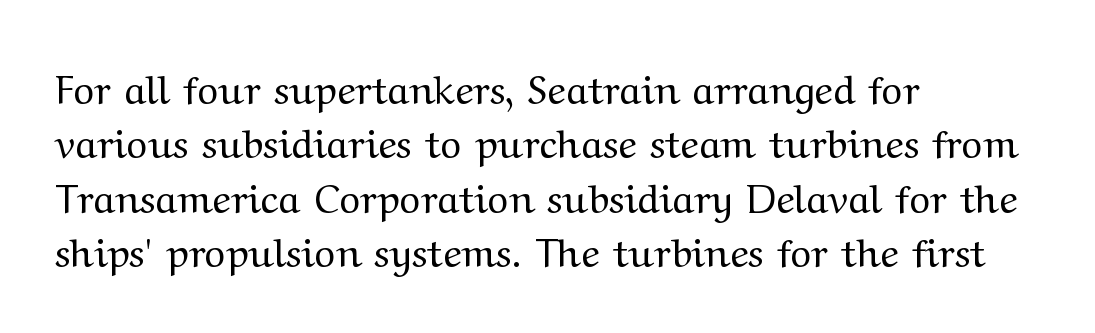
{"serif": "yes", "italic": "no", "bold": "no", "weight": "regular", "width": "wide", "stroke_contrast": "medium", "x_height": "medium", "monospaced": "no", "underline": "no", "align": "left", "line_spacing": "normal", "line_spacing_ratio": 1.36, "letter_spacing": "normal", "letter_spacing_em": 0.0, "glyph_px": 40}
